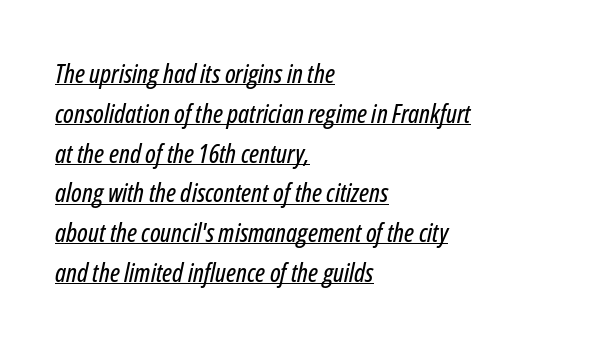
Q: Is the text italic (slanted)? A: Yes, it leans right by about 12 degrees.
Q: Is the text underlined? A: Yes.
Q: How is the paragraph aligned? A: Left-aligned.
Q: Is the spacing between letters normal or unusually wide? A: Normal.
Q: Is the spacing between lines tight, normal or loose? A: Normal.
